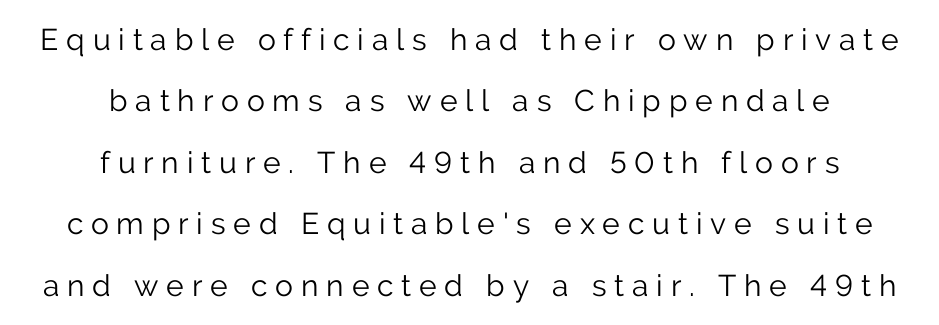
The lettering holds an erect, upright posture throughout. Note the varied advance widths — an 'i' is clearly narrower than an 'm'. On a weight scale, this lands at 450 or below. Grotesque or geometric, the face here clearly has no serifs.
